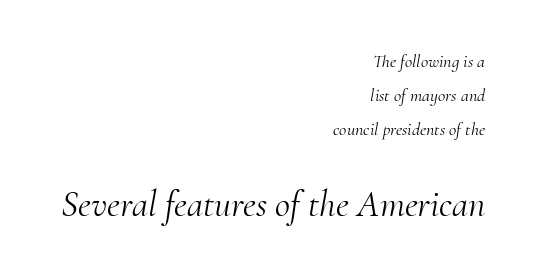
Each stroke keeps to a modest, everyday thickness or less. This rendering uses right alignment, leaving the left contour irregular. Which chunk is bigger? The second one — the bottom block dwarfs the top. The space beneath each line is pristine and unruled. The line texture is even and compact thanks to regular tracking.
